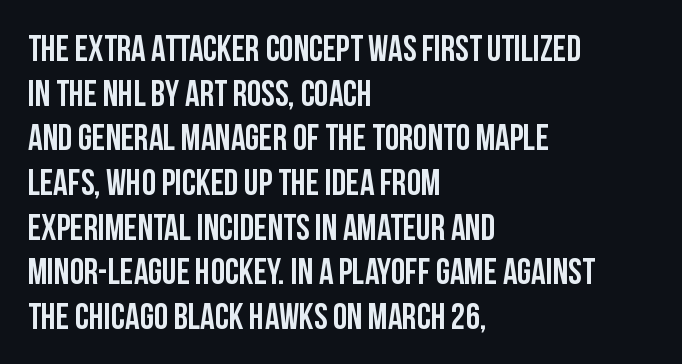
The image shows 36 px condensed sans-serif type, upright; set left-aligned, line spacing 1.24x, normal letter spacing, not underlined; low stroke contrast and a large x-height.
